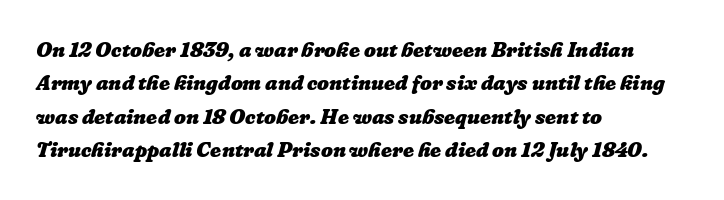
{"bold": "yes", "underline": "no", "align": "left", "line_spacing": "normal", "line_spacing_ratio": 1.59, "letter_spacing": "normal", "letter_spacing_em": 0.0, "glyph_px": 21}
